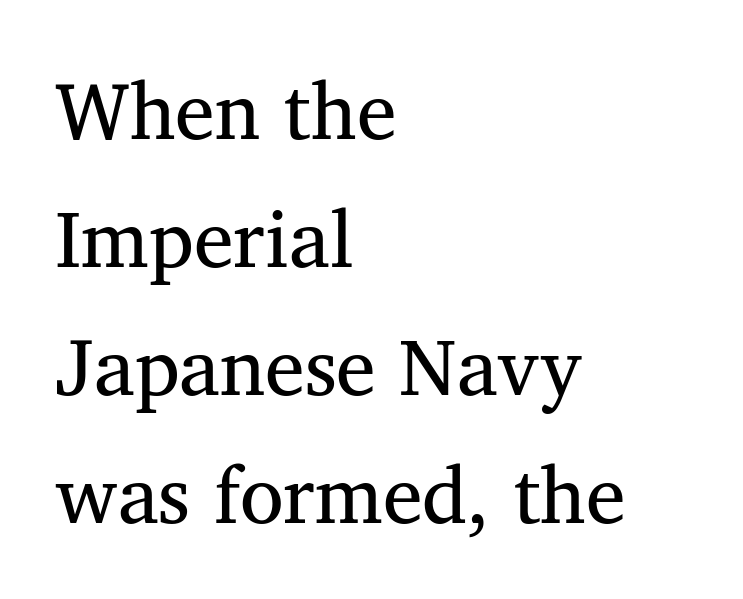
{"serif": "yes", "width": "normal", "stroke_contrast": "medium", "x_height": "medium", "monospaced": "no", "underline": "no", "align": "left", "line_spacing": "normal", "line_spacing_ratio": 1.6, "letter_spacing": "normal", "letter_spacing_em": 0.0, "glyph_px": 80}
